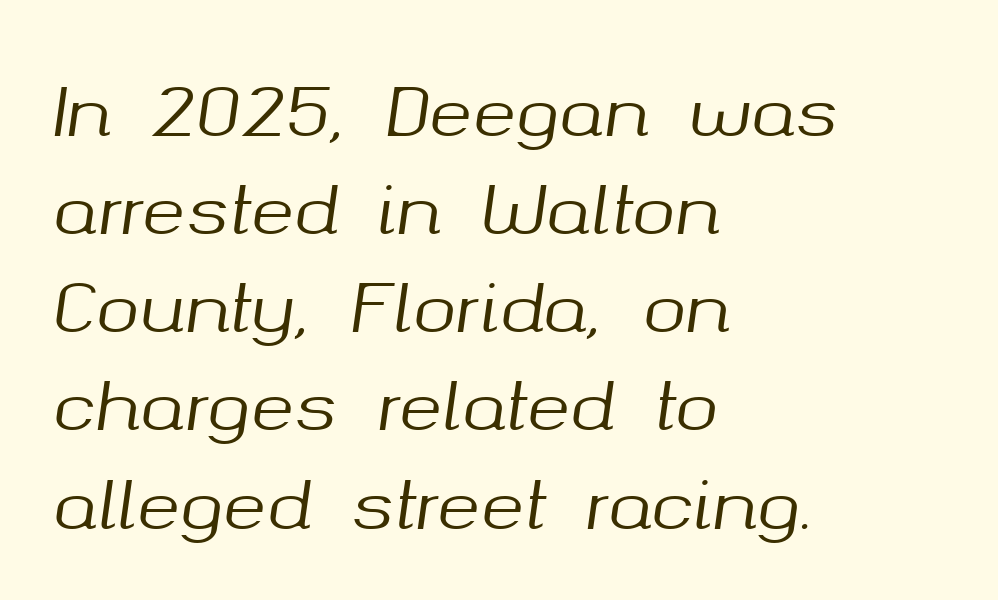
The image shows 65 px text type, italic (leaning right); set left-aligned, normal line spacing (1.51x), normal letter spacing, not underlined; medium stroke contrast and a medium x-height.
